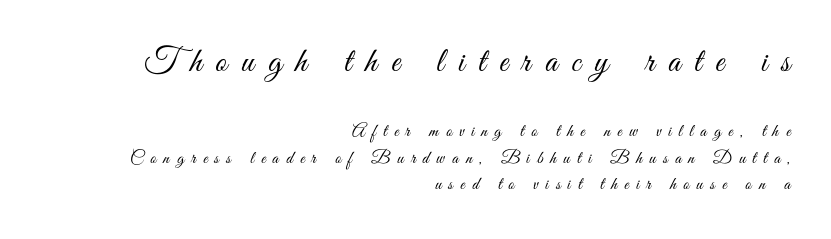
{"serif": "no", "bold": "no", "weight": "light", "width": "condensed", "stroke_contrast": "medium", "x_height": "small", "monospaced": "no", "underline": "no", "align": "right", "line_spacing": "normal", "line_spacing_ratio": 1.47, "letter_spacing": "wide", "letter_spacing_em": 0.4, "larger_block": "first", "size_ratio": 1.94, "glyph_px": 35}
